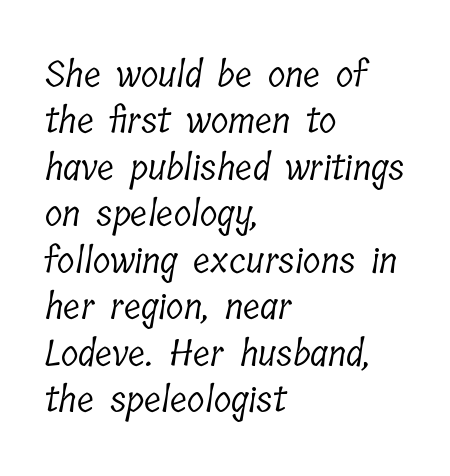
Q: Is the text bold? A: No.
Q: Is the typeface a serif or a sans-serif typeface? A: Serif.
Q: Is the text underlined? A: No.
Q: How is the paragraph aligned? A: Left-aligned.
Q: Is the spacing between letters normal or unusually wide? A: Normal.
Q: Is the spacing between lines tight, normal or loose? A: Normal.
Q: Width (condensed, normal, or wide)? A: Condensed.
Q: Stroke contrast? A: Low.
Q: x-height? A: Medium.
Q: Monospaced? A: No.
